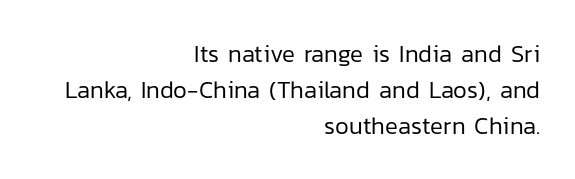
The image shows 24 px text type, upright; set right-aligned, normal line spacing (1.5x), normal letter spacing, not underlined.
